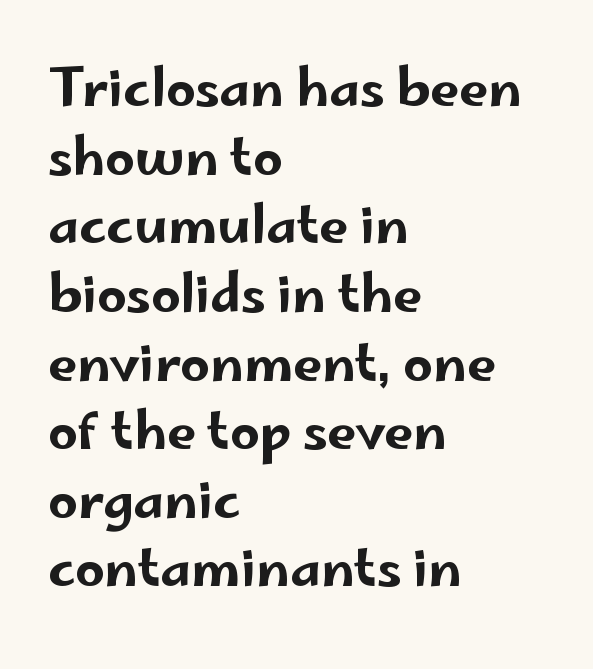
Q: Is the text italic (slanted)? A: No, it is upright.
Q: Is the typeface a serif or a sans-serif typeface? A: Sans-serif.
Q: Is the text underlined? A: No.
Q: How is the paragraph aligned? A: Left-aligned.
Q: Is the spacing between letters normal or unusually wide? A: Normal.
Q: Is the spacing between lines tight, normal or loose? A: Normal.
Q: Width (condensed, normal, or wide)? A: Wide.
Q: Stroke contrast? A: Low.
Q: x-height? A: Small.
Q: Monospaced? A: No.
